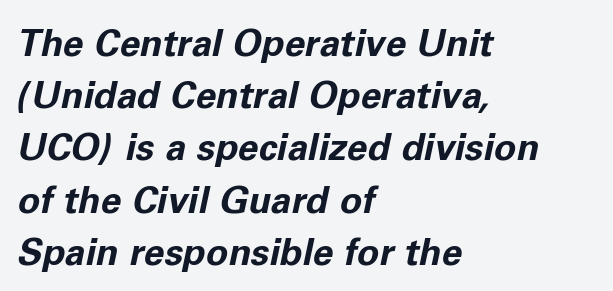
{"italic": "yes", "lean": "right", "slant_degrees": 11, "bold": "yes", "weight": "bold", "width": "normal", "stroke_contrast": "low", "x_height": "medium", "monospaced": "no", "underline": "no", "align": "left", "line_spacing": "normal", "line_spacing_ratio": 1.41, "letter_spacing": "normal", "letter_spacing_em": 0.0, "glyph_px": 37}
